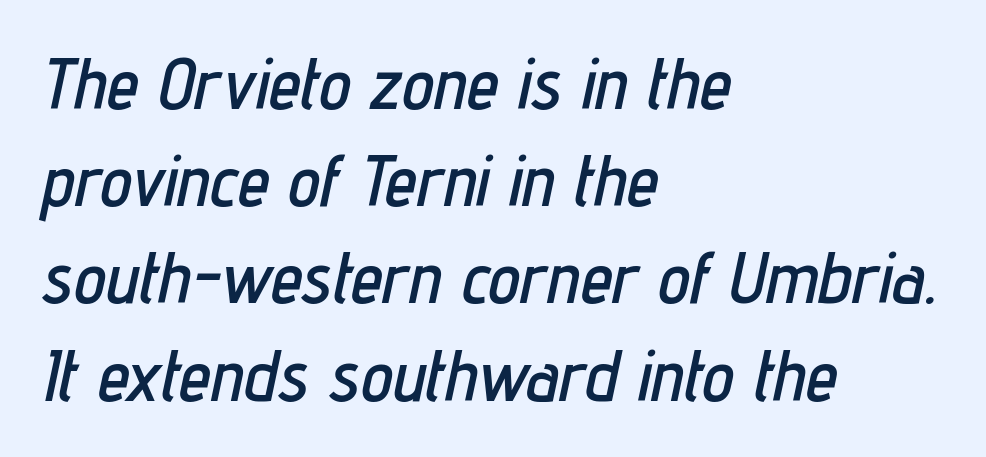
{"italic": "yes", "lean": "right", "slant_degrees": 12, "width": "condensed", "stroke_contrast": "low", "x_height": "medium", "monospaced": "no", "underline": "no", "align": "left", "line_spacing": "normal", "line_spacing_ratio": 1.35, "letter_spacing": "normal", "letter_spacing_em": 0.0, "glyph_px": 72}
